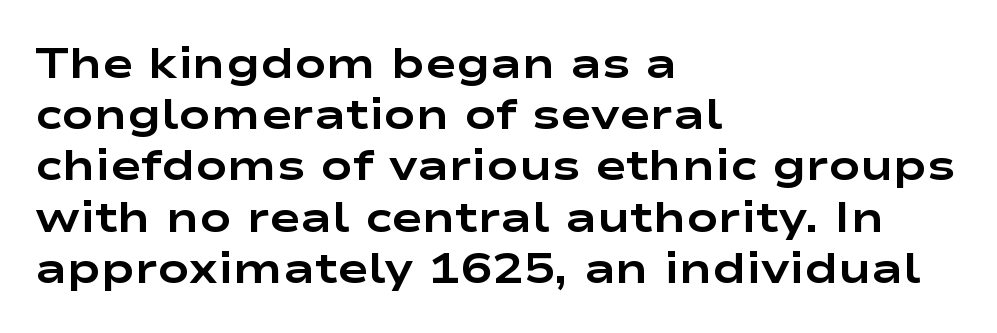
{"serif": "no", "italic": "no", "bold": "yes", "weight": "bold", "width": "wide", "stroke_contrast": "low", "x_height": "medium", "monospaced": "no", "underline": "no", "align": "left", "line_spacing_ratio": 1.22, "letter_spacing": "normal", "letter_spacing_em": 0.0, "glyph_px": 42}
